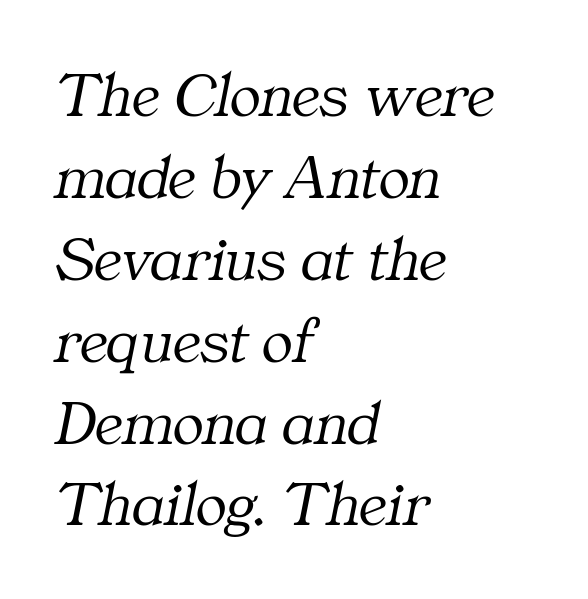
The image shows 65 px light serif type, italic (leaning right); set left-aligned, normal line spacing (1.26x), normal letter spacing, not underlined; medium stroke contrast and a medium x-height.
